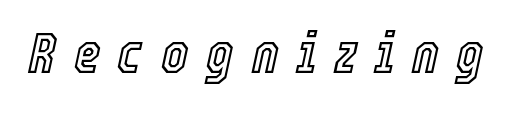
Glance below the letters and you will spot only blank space. Designer's note — italics engaged. The face used here is rendered with a markedly widened letterfit. Here the designer chose a conventional face with non-uniform glyph widths.
